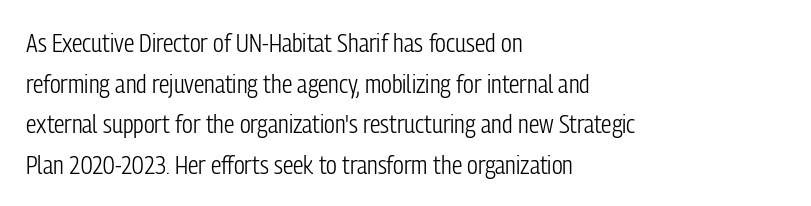
The zone under the glyphs is completely vacant. Letters have the restrained weight of plain body copy at most. Line beginnings align vertically; line endings do not. The gaps between neighbouring characters are ordinary and unremarkable.
